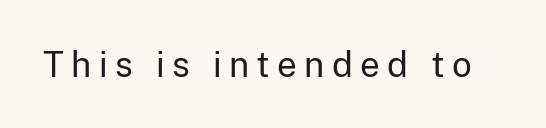
{"serif": "no", "italic": "no", "bold": "no", "weight": "regular", "width": "normal", "stroke_contrast": "low", "x_height": "medium", "monospaced": "no", "underline": "no", "letter_spacing": "wide", "letter_spacing_em": 0.21, "glyph_px": 35}
